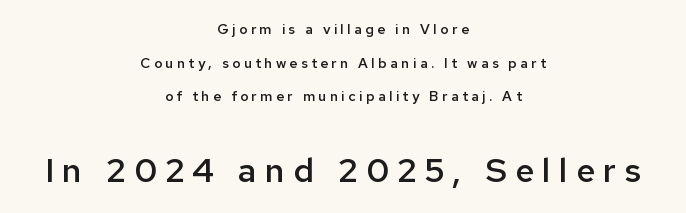
Note: smaller setting up top, larger setting below. Beneath every word, the page is bare. Each letter keeps its own natural width here, so spacing adapts to shape. Widely set lines give the paragraph a tall, airy silhouette. This rendering widens character spacing well past its baseline value.
